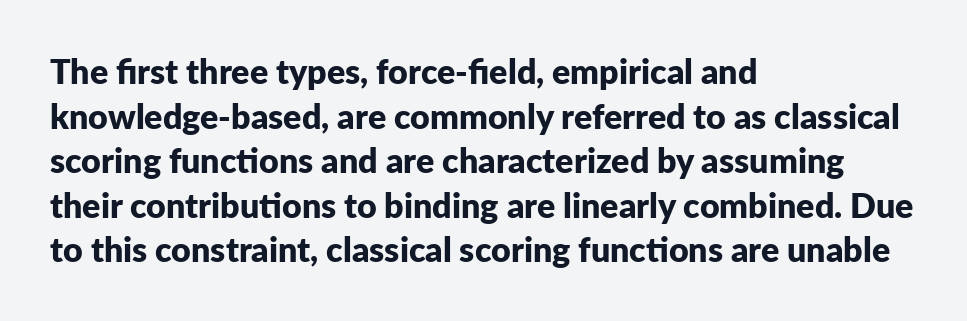
The image shows 34 px bold sans-serif type, upright; set left-aligned, normal line spacing (1.31x), normal letter spacing, not underlined; low stroke contrast and a medium x-height.
